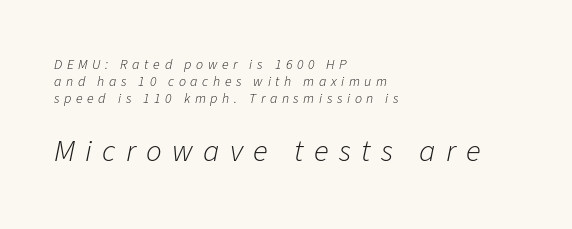
The image shows 31 px light type, italic (leaning right); set left-aligned, line spacing 1.2x, unusually wide letter spacing (+0.33 em), not underlined; the second (bottom) block is 2.21x larger; low stroke contrast and a medium x-height.
